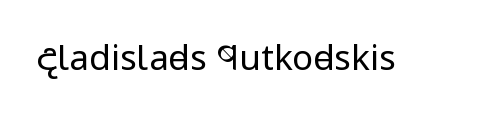
The image shows 35 px regular-weight, condensed sans-serif type, upright; set normal letter spacing, not underlined; low stroke contrast and a large x-height.
